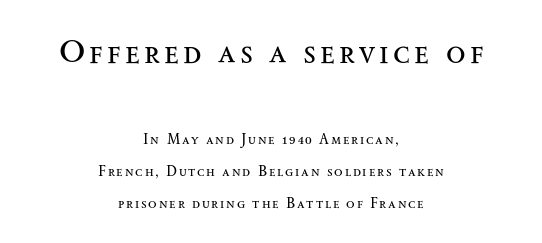
The image shows 32 px regular-weight, wide serif type, upright; set centered, loose line spacing (2.29x), not underlined; the first (top) block is 2.29x larger; medium stroke contrast and a small x-height.
